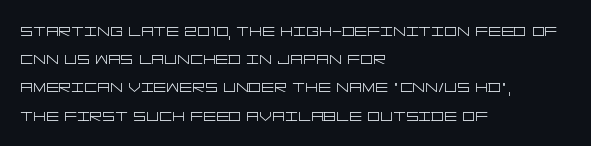
Nobody drew a line under any word here. When letters stand straight like this, we call the style roman or upright. The lines sit at an ordinary, default distance from one another. Summary of weight: not heavy and not bold.
